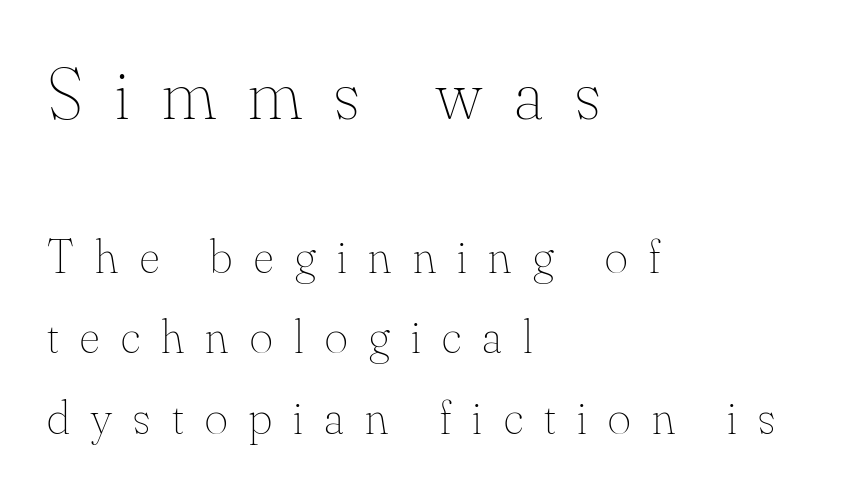
The image shows 73 px thin type, upright; set left-aligned, normal line spacing (1.64x), unusually wide letter spacing (+0.44 em), not underlined; the first (top) block is 1.49x larger; medium stroke contrast and a small x-height.
